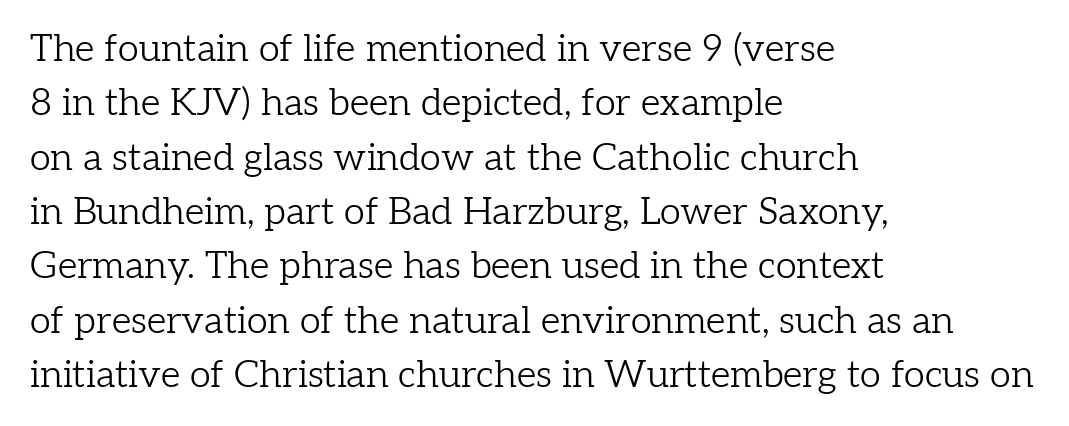
{"serif": "yes", "italic": "no", "bold": "no", "weight": "light", "width": "normal", "stroke_contrast": "low", "x_height": "medium", "monospaced": "no", "underline": "no", "align": "left", "line_spacing": "normal", "line_spacing_ratio": 1.43, "letter_spacing": "normal", "letter_spacing_em": 0.0, "glyph_px": 38}
